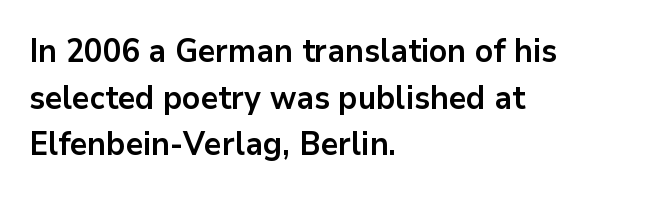
The image shows 32 px bold sans-serif type, upright; set left-aligned, normal line spacing (1.46x), normal letter spacing, not underlined; low stroke contrast and a medium x-height.
